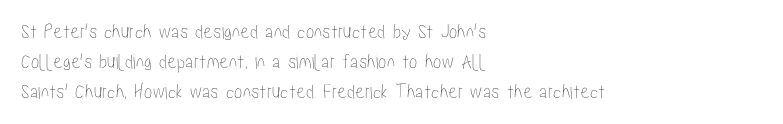
The image shows 21 px text type, upright; set left-aligned, normal line spacing (1.42x), normal letter spacing, not underlined.
